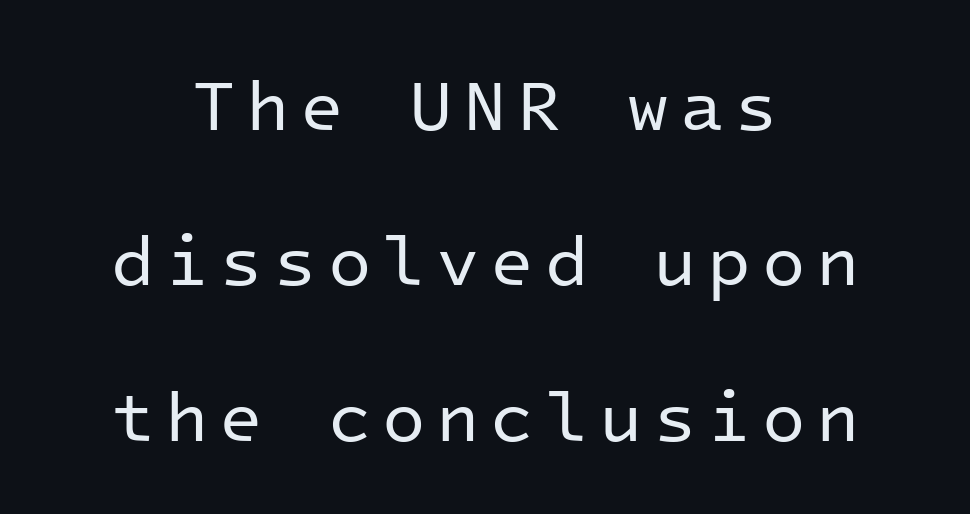
Q: Is the text bold? A: No.
Q: Is the text italic (slanted)? A: No, it is upright.
Q: Is the typeface a serif or a sans-serif typeface? A: Sans-serif.
Q: Is the text underlined? A: No.
Q: How is the paragraph aligned? A: Centered.
Q: Is the spacing between lines tight, normal or loose? A: Loose.
Q: Width (condensed, normal, or wide)? A: Normal.
Q: Stroke contrast? A: Low.
Q: x-height? A: Medium.
Q: Monospaced? A: Yes.
